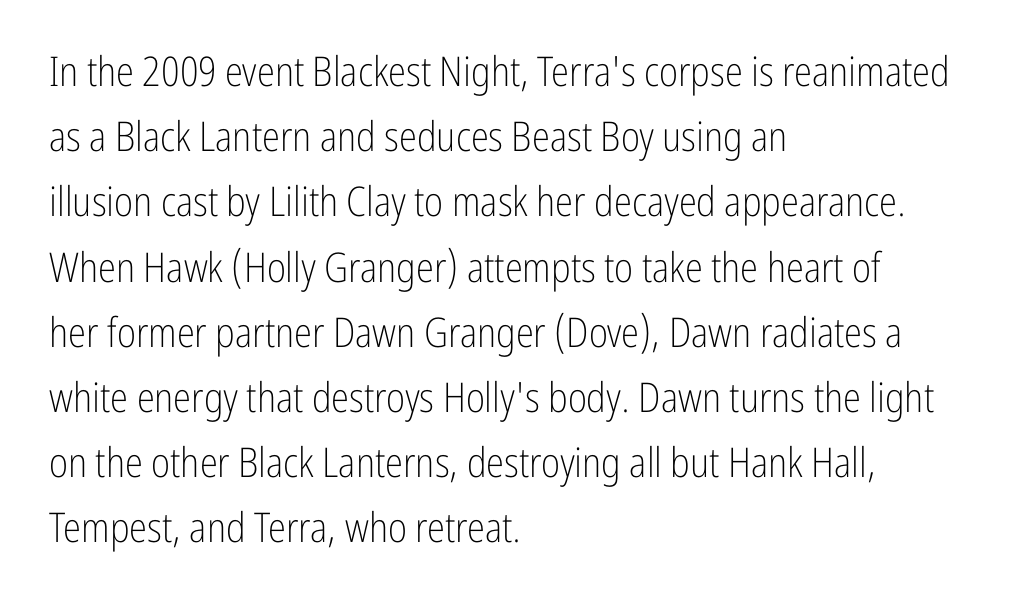
{"serif": "no", "italic": "no", "bold": "no", "weight": "light", "width": "condensed", "stroke_contrast": "low", "x_height": "medium", "monospaced": "no", "underline": "no", "align": "left", "line_spacing": "normal", "line_spacing_ratio": 1.59, "letter_spacing": "normal", "letter_spacing_em": 0.0, "glyph_px": 41}
